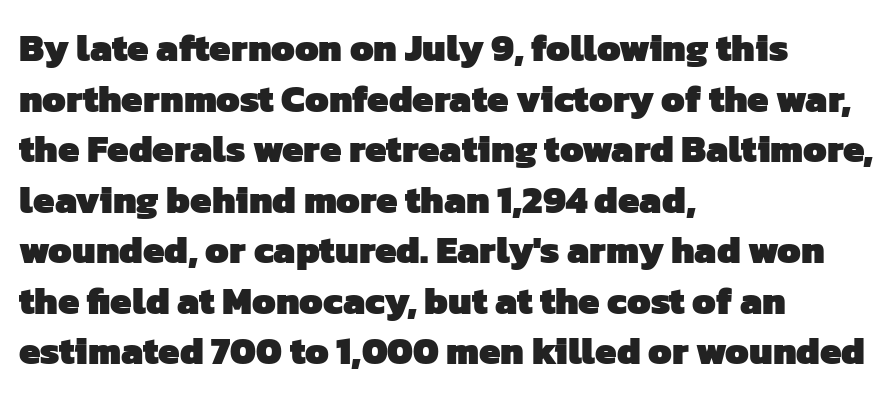
Q: Is the text bold? A: Yes.
Q: Is the typeface a serif or a sans-serif typeface? A: Sans-serif.
Q: Is the text underlined? A: No.
Q: How is the paragraph aligned? A: Left-aligned.
Q: Is the spacing between letters normal or unusually wide? A: Normal.
Q: Is the spacing between lines tight, normal or loose? A: Normal.
Q: Width (condensed, normal, or wide)? A: Normal.
Q: Stroke contrast? A: Low.
Q: x-height? A: Medium.
Q: Monospaced? A: No.
